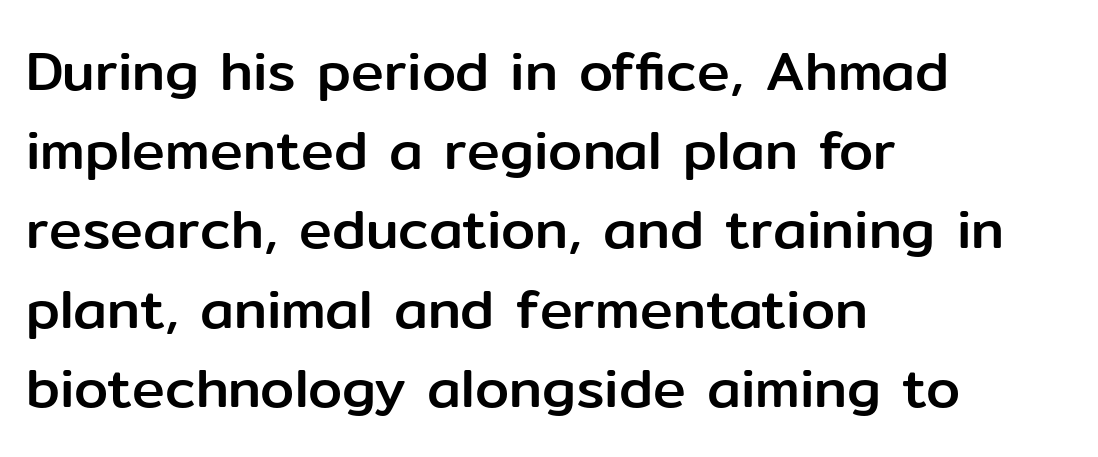
Q: Is the text italic (slanted)? A: No, it is upright.
Q: Is the typeface a serif or a sans-serif typeface? A: Sans-serif.
Q: Is the text underlined? A: No.
Q: How is the paragraph aligned? A: Left-aligned.
Q: Is the spacing between letters normal or unusually wide? A: Normal.
Q: Is the spacing between lines tight, normal or loose? A: Normal.
Q: Width (condensed, normal, or wide)? A: Normal.
Q: Stroke contrast? A: Low.
Q: x-height? A: Medium.
Q: Monospaced? A: No.
